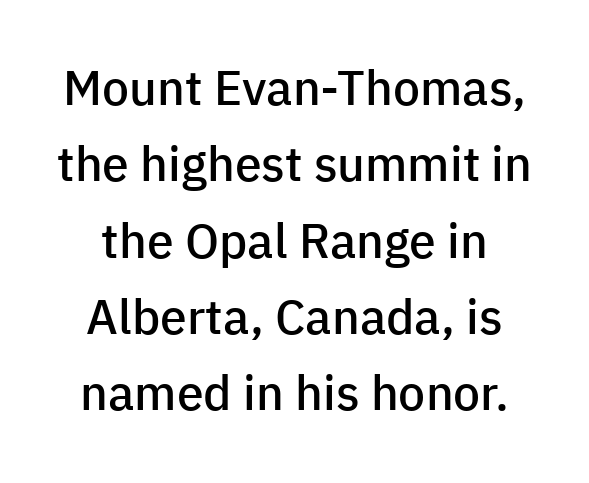
Q: Is the text bold? A: Semi-bold.
Q: Is the text italic (slanted)? A: No, it is upright.
Q: Is the typeface a serif or a sans-serif typeface? A: Sans-serif.
Q: Is the text underlined? A: No.
Q: Is the spacing between letters normal or unusually wide? A: Normal.
Q: Is the spacing between lines tight, normal or loose? A: Normal.
Q: Width (condensed, normal, or wide)? A: Normal.
Q: Stroke contrast? A: Low.
Q: x-height? A: Medium.
Q: Monospaced? A: No.
